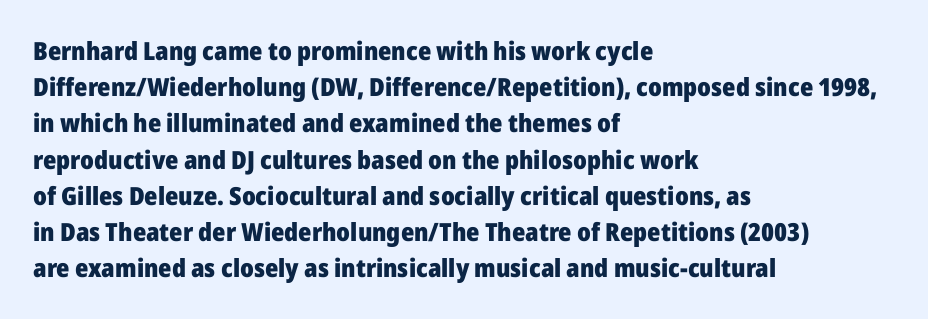
Typesetter's note: full bold, strokes at maximum text heaviness. Rendered with straight, roman letterforms. The line-height multiplier appears to be the usual default. Words appear dense and cohesive because spacing is normal. A student would call this left alignment; a typographer would say flush left, rag right. The baseline area is clear.
